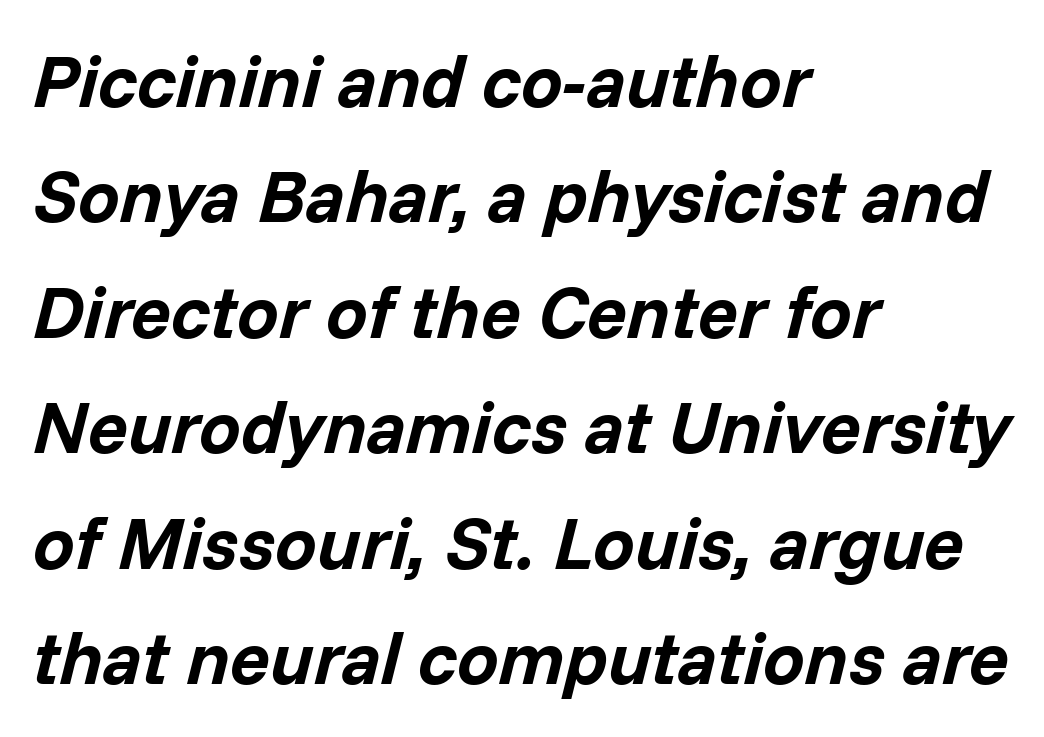
Look at the tracking — it's just the regular setting, nothing added. Honestly, the row spacing looks completely unremarkable. A classic flush-left, rag-right setting is used for this passage. This sample uses an oblique cut, with every glyph tilted off the vertical.
